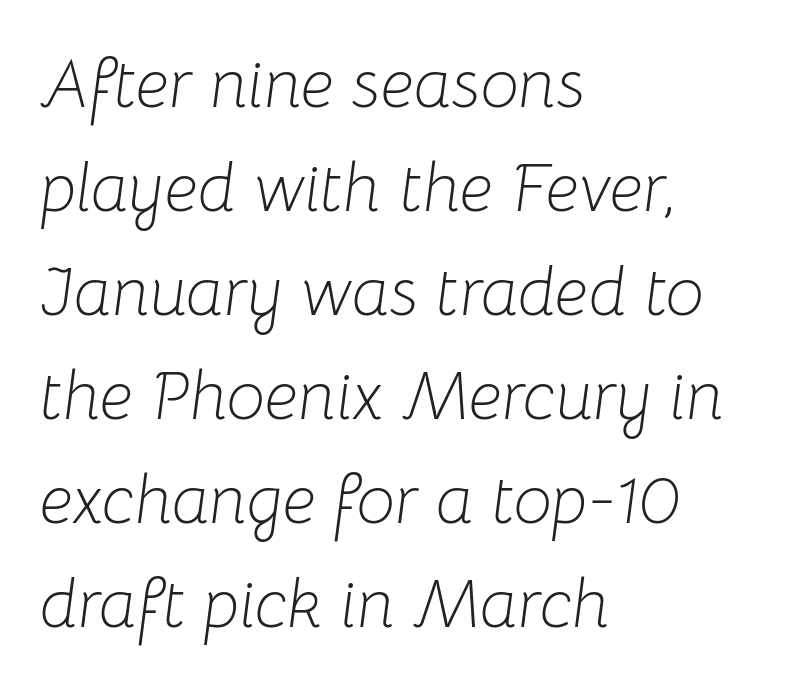
{"italic": "yes", "lean": "right", "slant_degrees": 8, "bold": "no", "weight": "light", "width": "normal", "stroke_contrast": "low", "x_height": "medium", "monospaced": "no", "underline": "no", "align": "left", "line_spacing": "normal", "line_spacing_ratio": 1.53, "letter_spacing": "normal", "letter_spacing_em": 0.0, "glyph_px": 68}
